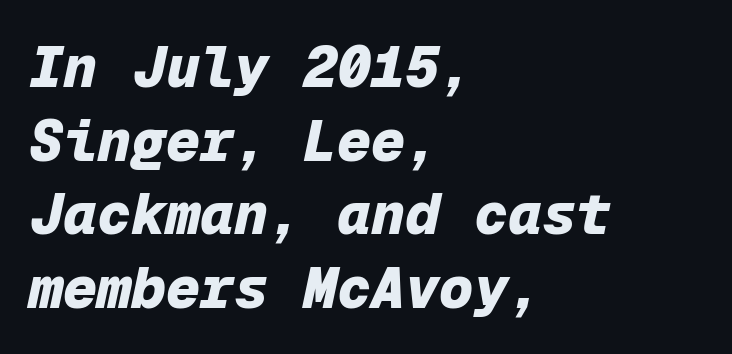
{"italic": "yes", "lean": "right", "slant_degrees": 12, "bold": "yes", "weight": "heavy", "width": "normal", "stroke_contrast": "low", "x_height": "medium", "monospaced": "yes", "underline": "no", "align": "left", "line_spacing": "normal", "line_spacing_ratio": 1.29, "letter_spacing": "normal", "letter_spacing_em": 0.0, "glyph_px": 57}
